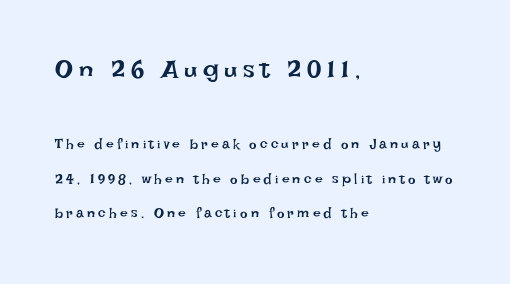
{"italic": "no", "bold": "no", "underline": "no", "align": "left", "line_spacing": "loose", "line_spacing_ratio": 2.45, "letter_spacing": "wide", "letter_spacing_em": 0.23, "larger_block": "first", "size_ratio": 1.79, "glyph_px": 25}
